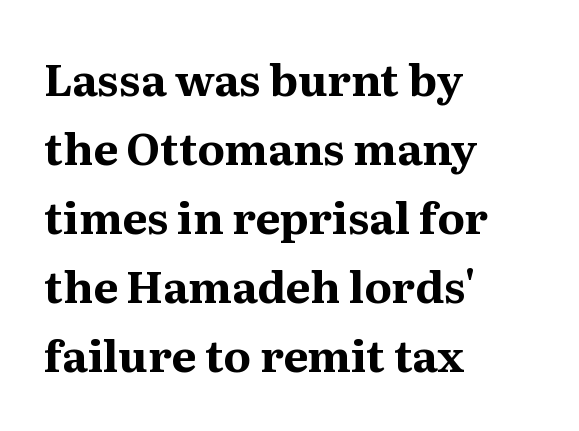
{"serif": "yes", "italic": "no", "bold": "yes", "weight": "bold", "width": "normal", "stroke_contrast": "medium", "x_height": "medium", "monospaced": "no", "underline": "no", "align": "left", "line_spacing": "normal", "line_spacing_ratio": 1.57, "letter_spacing": "normal", "letter_spacing_em": 0.0, "glyph_px": 44}
